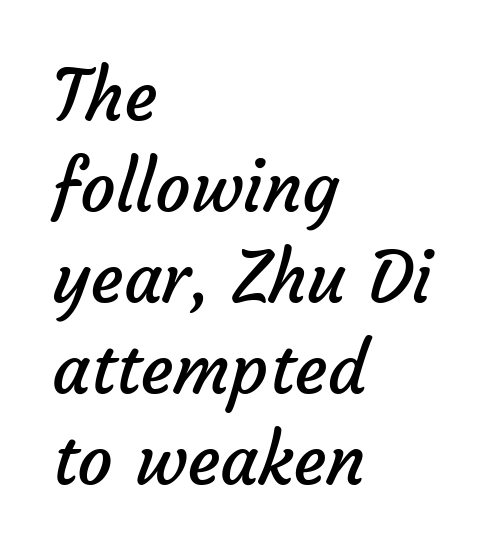
Q: Is the text bold? A: No.
Q: Is the typeface a serif or a sans-serif typeface? A: Sans-serif.
Q: Is the text underlined? A: No.
Q: How is the paragraph aligned? A: Left-aligned.
Q: Is the spacing between letters normal or unusually wide? A: Normal.
Q: Is the spacing between lines tight, normal or loose? A: Normal.
Q: Width (condensed, normal, or wide)? A: Normal.
Q: Stroke contrast? A: Low.
Q: x-height? A: Medium.
Q: Monospaced? A: No.
